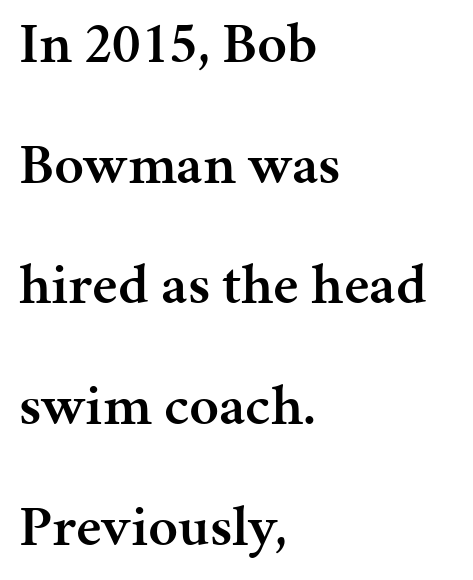
Italic: no, the glyphs are upright roman. Look at the tracking — it's just the regular setting, nothing added. Lines of text with bare space underneath. Character widths vary here, with narrow letters taking less room than wide ones. This block would shrink considerably if given ordinary leading; it's expanded now. Every row of glyphs begins at an identical x-position on the left.
